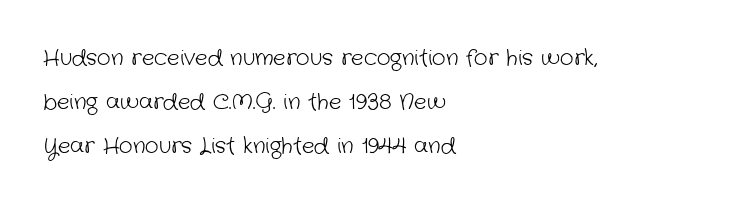
{"bold": "no", "underline": "no", "align": "left", "line_spacing": "loose", "line_spacing_ratio": 2.09, "letter_spacing": "normal", "letter_spacing_em": 0.0, "glyph_px": 21}
